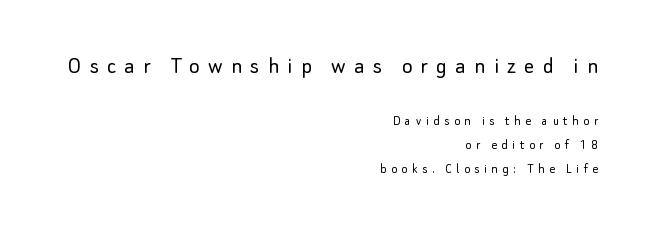
The image shows 25 px text type, upright; set right-aligned, normal line spacing (1.69x), unusually wide letter spacing (+0.33 em), not underlined; the first (top) block is 1.79x larger.
